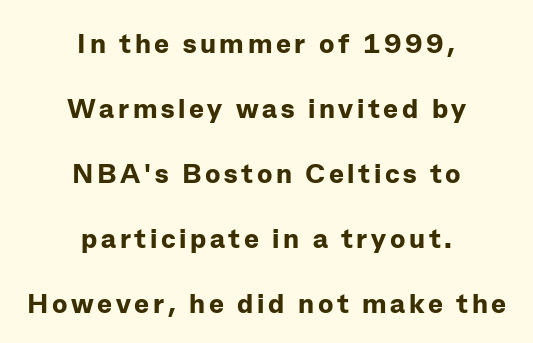
{"serif": "no", "italic": "no", "bold": "yes", "weight": "bold", "width": "normal", "stroke_contrast": "low", "x_height": "medium", "monospaced": "no", "underline": "no", "align": "center", "line_spacing": "loose", "line_spacing_ratio": 2.32, "glyph_px": 28}
